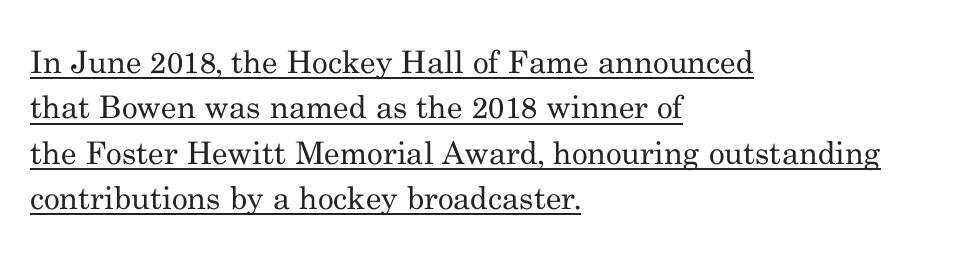
Each stroke keeps to a modest, everyday thickness or less. The rendering anchors every line to the left-hand side. Every word sits above its own underline. The face used here is rendered with its standard letterfit. You could not count columns in this text — the font is proportionally spaced. Interline gaps are of average width in this sample.
